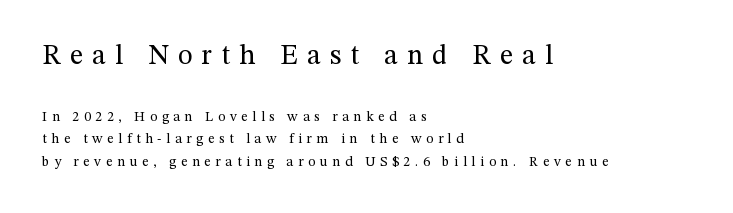
Q: Is the text bold? A: No.
Q: Is the text italic (slanted)? A: No, it is upright.
Q: Is the typeface a serif or a sans-serif typeface? A: Serif.
Q: Is the text underlined? A: No.
Q: How is the paragraph aligned? A: Left-aligned.
Q: Is the spacing between letters normal or unusually wide? A: Unusually wide.
Q: Is the spacing between lines tight, normal or loose? A: Normal.
Q: Which block of text is set in a larger size, the first (top) or the second (bottom)? A: The first (top) one.
Q: Width (condensed, normal, or wide)? A: Normal.
Q: Stroke contrast? A: Medium.
Q: x-height? A: Medium.
Q: Monospaced? A: No.
